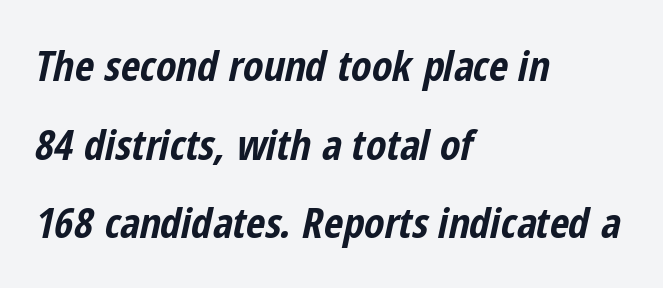
Casual observation: everything's shoved over to the left. Weight: bold. The font's italic variant was chosen for this text. Compared with typical body copy, the letter spacing here is the same. Proportional: the letters do not fall into vertical columns. Honestly, there is no underline to notice here at all.
